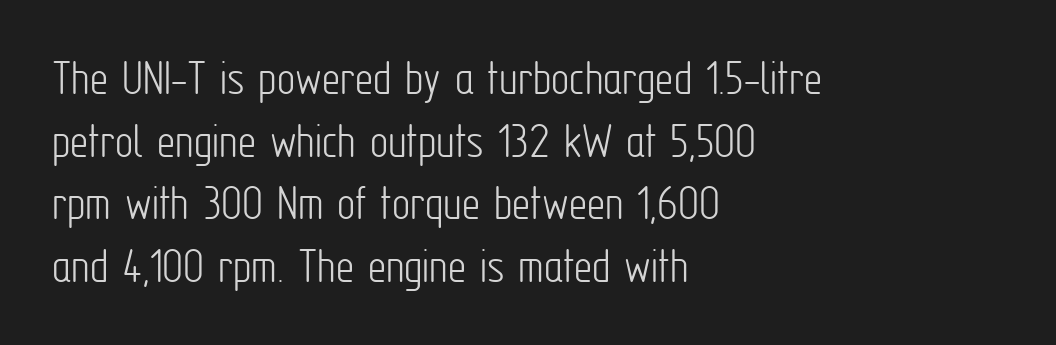
Q: Is the text bold? A: No.
Q: Is the text italic (slanted)? A: No, it is upright.
Q: Is the typeface a serif or a sans-serif typeface? A: Sans-serif.
Q: Is the text underlined? A: No.
Q: How is the paragraph aligned? A: Left-aligned.
Q: Is the spacing between letters normal or unusually wide? A: Normal.
Q: Width (condensed, normal, or wide)? A: Condensed.
Q: Stroke contrast? A: Low.
Q: x-height? A: Medium.
Q: Monospaced? A: No.
